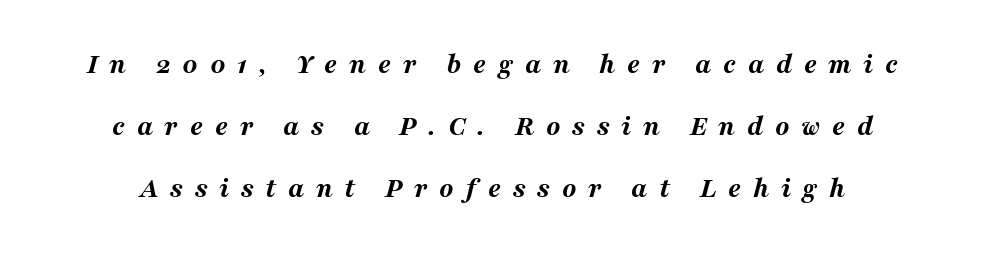
Q: Is the text bold? A: Yes.
Q: Is the text italic (slanted)? A: Yes, it leans right by about 16 degrees.
Q: Is the text underlined? A: No.
Q: Is the spacing between letters normal or unusually wide? A: Unusually wide.
Q: Is the spacing between lines tight, normal or loose? A: Loose.
Q: Width (condensed, normal, or wide)? A: Wide.
Q: Stroke contrast? A: Medium.
Q: x-height? A: Medium.
Q: Monospaced? A: No.
